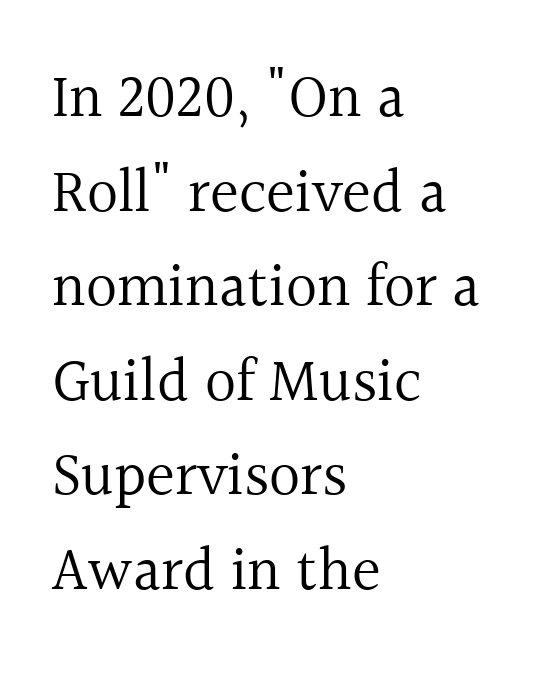
Q: Is the text bold? A: No.
Q: Is the text italic (slanted)? A: No, it is upright.
Q: Is the typeface a serif or a sans-serif typeface? A: Serif.
Q: Is the text underlined? A: No.
Q: How is the paragraph aligned? A: Left-aligned.
Q: Is the spacing between letters normal or unusually wide? A: Normal.
Q: Is the spacing between lines tight, normal or loose? A: Normal.
Q: Width (condensed, normal, or wide)? A: Normal.
Q: x-height? A: Medium.
Q: Monospaced? A: No.
